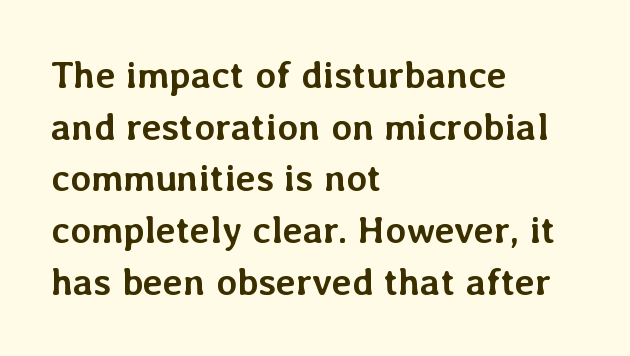
Q: Is the text bold? A: Yes.
Q: Is the text italic (slanted)? A: No, it is upright.
Q: Is the text underlined? A: No.
Q: How is the paragraph aligned? A: Left-aligned.
Q: Is the spacing between letters normal or unusually wide? A: Normal.
Q: Is the spacing between lines tight, normal or loose? A: Normal.
Q: Width (condensed, normal, or wide)? A: Normal.
Q: Stroke contrast? A: Low.
Q: x-height? A: Medium.
Q: Monospaced? A: No.
